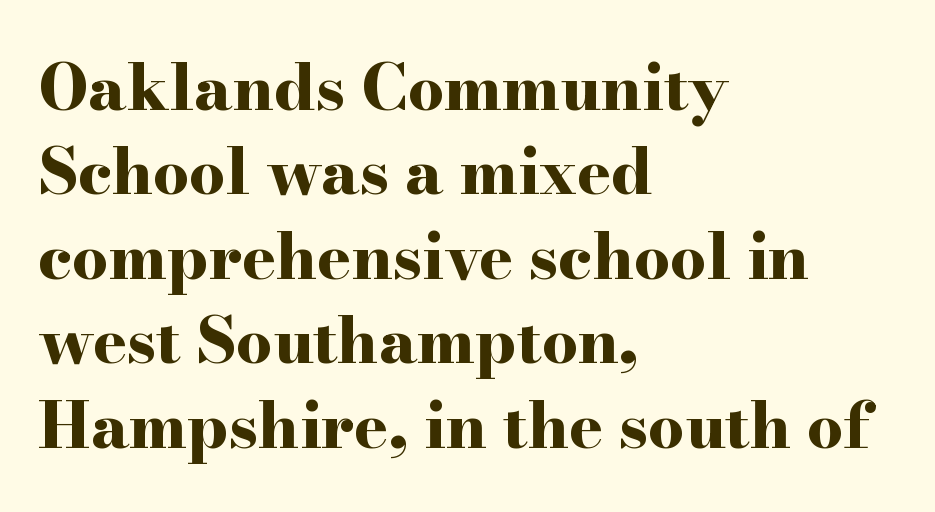
The image shows 64 px bold, wide serif type, upright; set left-aligned, normal line spacing (1.32x), normal letter spacing, not underlined; high stroke contrast and a small x-height.
